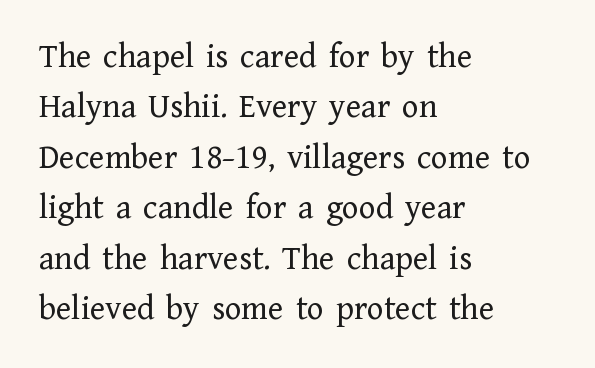
Q: Is the text bold? A: No.
Q: Is the text italic (slanted)? A: No, it is upright.
Q: Is the typeface a serif or a sans-serif typeface? A: Serif.
Q: Is the text underlined? A: No.
Q: How is the paragraph aligned? A: Left-aligned.
Q: Is the spacing between letters normal or unusually wide? A: Normal.
Q: Is the spacing between lines tight, normal or loose? A: Normal.
Q: Width (condensed, normal, or wide)? A: Normal.
Q: Stroke contrast? A: Low.
Q: x-height? A: Medium.
Q: Monospaced? A: No.
